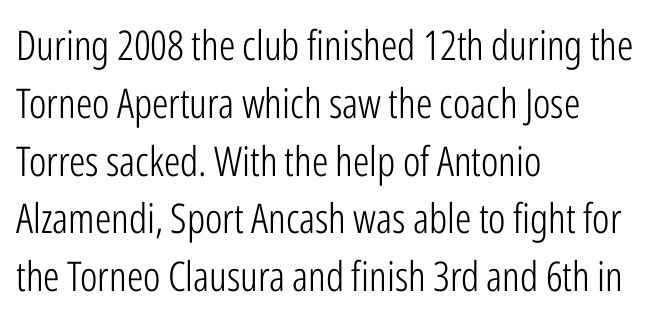
Nothing unusual about the tracking: characters are spaced as the font intends. Where is the straight margin? On the left. The letters stand upright; this is a roman face. Is the stroke heavy? The answer is a plain regular-or-lighter.
